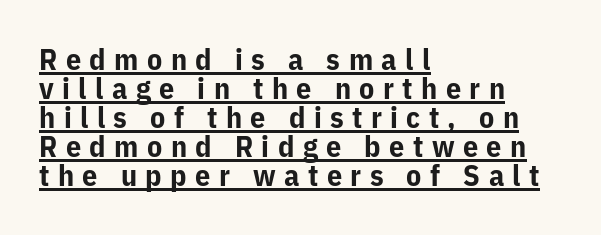
The tracking jumps out immediately: characters are airy and widely separated. Ordinary non-slanted type is in use. The designer went with a sans here, leaving each stem footless. Honestly, the rows look squashed on top of each other. Horizontal alignment here is leftward, the default for most running prose.
